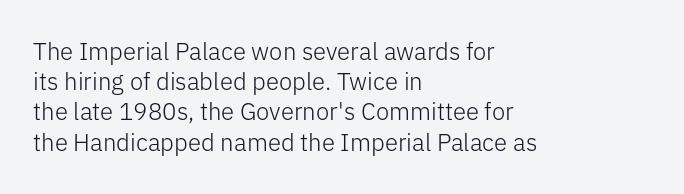
{"italic": "no", "bold": "no", "underline": "no", "align": "left", "line_spacing": "normal", "line_spacing_ratio": 1.26, "letter_spacing": "normal", "letter_spacing_em": 0.0, "glyph_px": 24}
